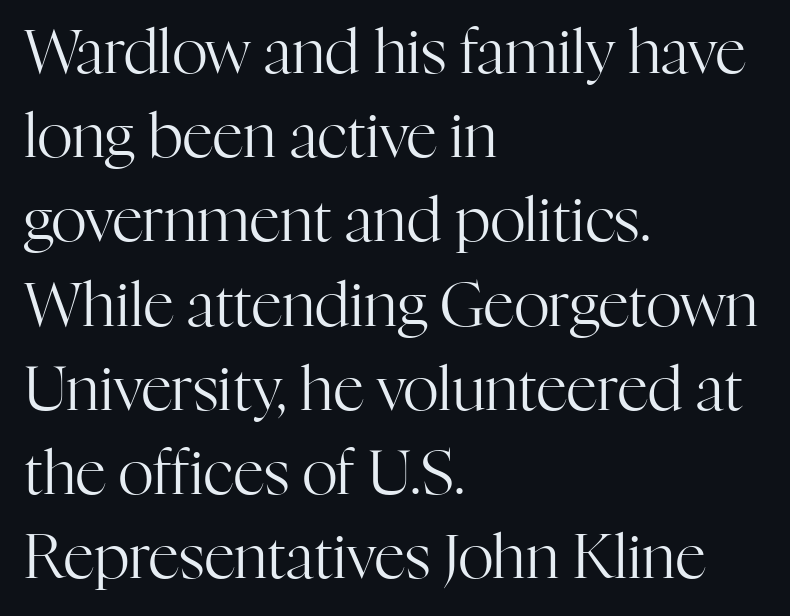
Posture: vertical. Unlike a clean sans, this face finishes its strokes with serifs. Check the space under the baseline: it is left empty. Line starts are locked; line ends wander. Does extra space separate the letters? No, they use regular spacing. The font is comparable to plain body text, perhaps lighter.
